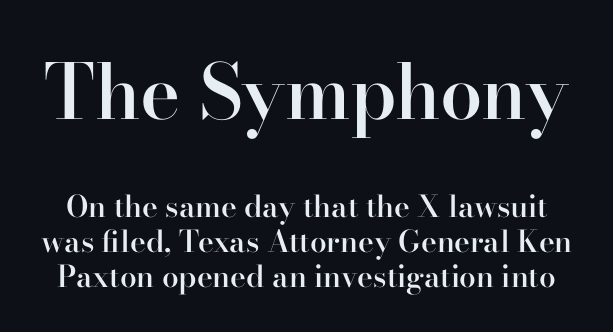
{"serif": "yes", "italic": "no", "bold": "semi", "weight": "semibold", "width": "normal", "stroke_contrast": "high", "x_height": "small", "monospaced": "no", "underline": "no", "line_spacing_ratio": 1.17, "letter_spacing": "normal", "letter_spacing_em": 0.0, "larger_block": "first", "size_ratio": 2.53, "glyph_px": 76}
